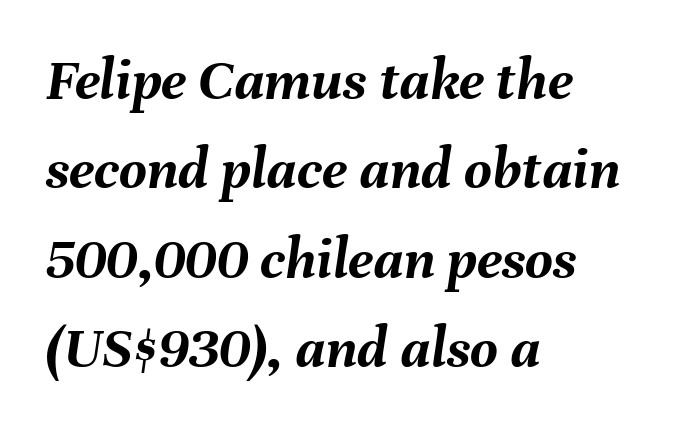
Q: Is the text bold? A: Yes.
Q: Is the text italic (slanted)? A: Yes, it leans right by about 8 degrees.
Q: Is the text underlined? A: No.
Q: How is the paragraph aligned? A: Left-aligned.
Q: Is the spacing between letters normal or unusually wide? A: Normal.
Q: Is the spacing between lines tight, normal or loose? A: Normal.
Q: Width (condensed, normal, or wide)? A: Normal.
Q: Stroke contrast? A: Medium.
Q: x-height? A: Medium.
Q: Monospaced? A: No.
